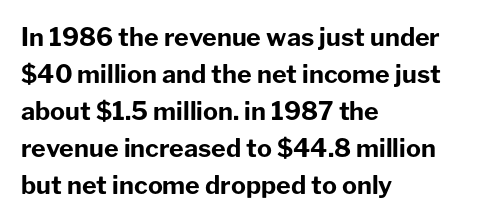
Horizontally, the lines are justified to the leading edge only. These words are printed bold, with thick strokes throughout. These lines sit exactly where default settings would place them. Every character sits straight up, as roman type does. Beneath every word, the page is bare.
